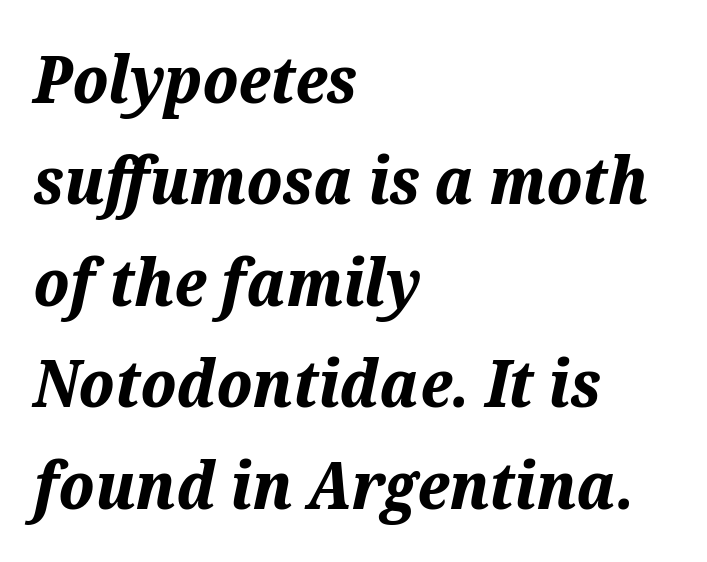
Q: Is the text bold? A: Yes.
Q: Is the text italic (slanted)? A: Yes, it leans right by about 12 degrees.
Q: Is the text underlined? A: No.
Q: How is the paragraph aligned? A: Left-aligned.
Q: Is the spacing between letters normal or unusually wide? A: Normal.
Q: Is the spacing between lines tight, normal or loose? A: Normal.
Q: Width (condensed, normal, or wide)? A: Normal.
Q: Stroke contrast? A: Medium.
Q: x-height? A: Medium.
Q: Monospaced? A: No.
